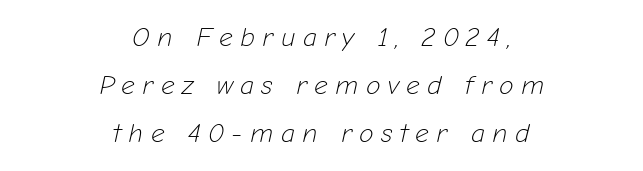
{"italic": "yes", "lean": "right", "slant_degrees": 12, "bold": "no", "underline": "no", "align": "center", "line_spacing_ratio": 1.78, "letter_spacing": "wide", "letter_spacing_em": 0.27, "glyph_px": 27}
